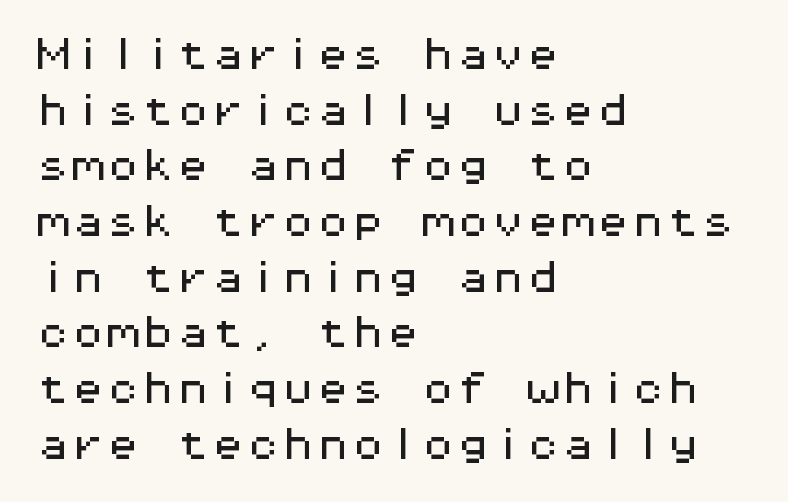
Leftover space on each line is placed entirely after the last word. Normally led — the rows are evenly, conventionally spaced. Spacing verdict: monospaced, one width for all characters. Underline: absent.
